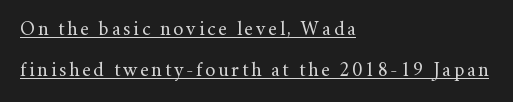
{"italic": "no", "bold": "no", "underline": "yes", "align": "left", "line_spacing": "loose", "line_spacing_ratio": 2.03, "glyph_px": 20}
